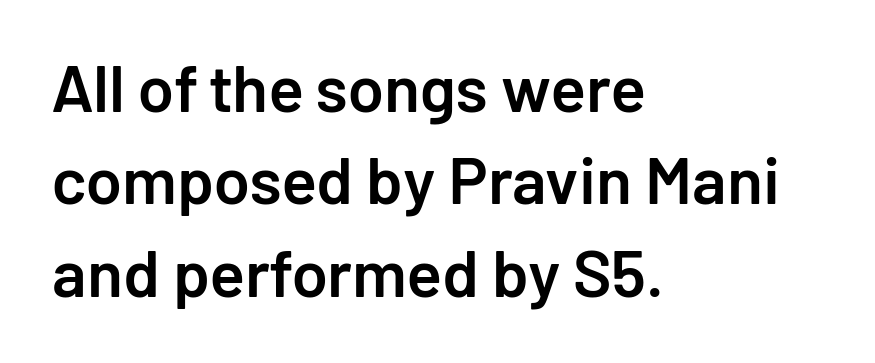
Q: Is the text bold? A: Semi-bold.
Q: Is the text italic (slanted)? A: No, it is upright.
Q: Is the typeface a serif or a sans-serif typeface? A: Sans-serif.
Q: Is the text underlined? A: No.
Q: How is the paragraph aligned? A: Left-aligned.
Q: Is the spacing between letters normal or unusually wide? A: Normal.
Q: Is the spacing between lines tight, normal or loose? A: Normal.
Q: Width (condensed, normal, or wide)? A: Normal.
Q: Stroke contrast? A: Low.
Q: x-height? A: Medium.
Q: Monospaced? A: No.
